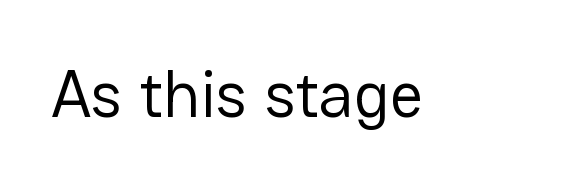
{"serif": "no", "italic": "no", "bold": "no", "weight": "regular", "width": "normal", "stroke_contrast": "low", "x_height": "medium", "monospaced": "no", "underline": "no", "letter_spacing": "normal", "letter_spacing_em": 0.0, "glyph_px": 66}
